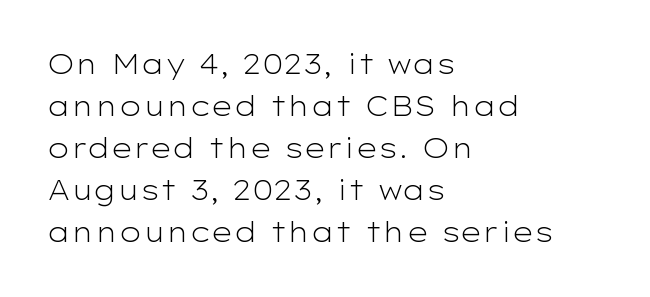
The image shows 27 px text type, upright; set left-aligned, normal line spacing (1.56x), normal letter spacing, not underlined.
